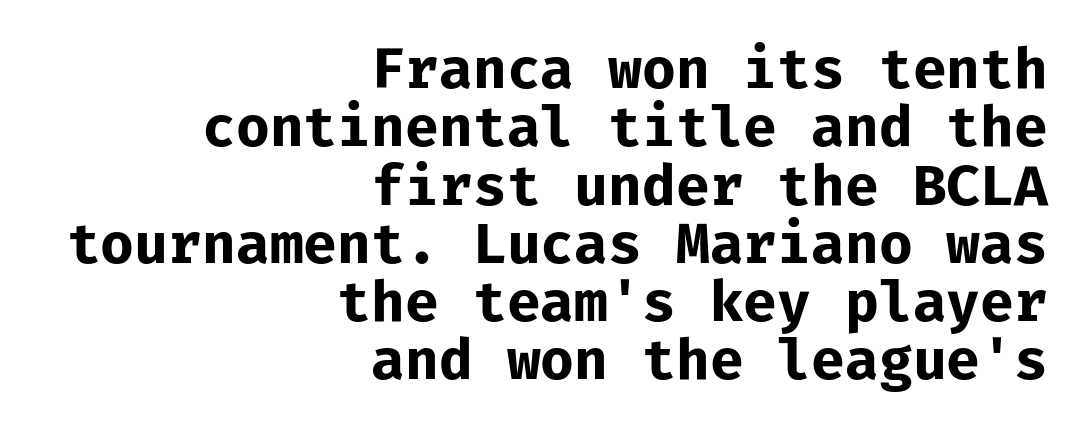
Nope, no serifs anywhere on these letters. These lines are rendered in a fixed-pitch font. This sample uses an upright cut, with every glyph sitting square on the baseline. Descenders are the only things crossing below the line. The rag falls on the left side of this text block.
